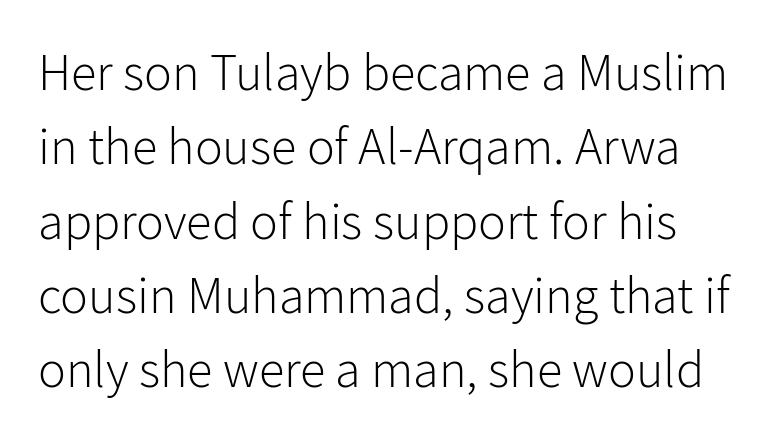
Reading down the column, the eye jumps a familiar distance to each next line. These lines are rendered in a variable-pitch font. Unmarked baselines from the first word to the last. Caption: face not bold, strokes unweighted.
